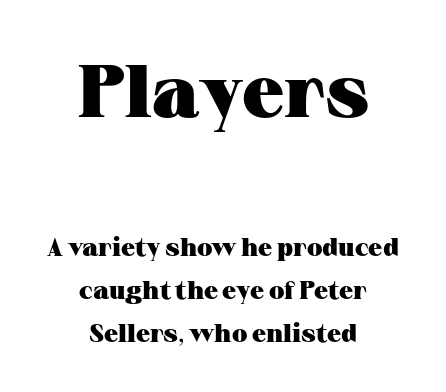
Q: Is the text bold? A: Yes.
Q: Is the text italic (slanted)? A: No, it is upright.
Q: Is the typeface a serif or a sans-serif typeface? A: Serif.
Q: Is the text underlined? A: No.
Q: How is the paragraph aligned? A: Centered.
Q: Is the spacing between letters normal or unusually wide? A: Normal.
Q: Which block of text is set in a larger size, the first (top) or the second (bottom)? A: The first (top) one.
Q: Width (condensed, normal, or wide)? A: Wide.
Q: Stroke contrast? A: Medium.
Q: x-height? A: Medium.
Q: Monospaced? A: No.
